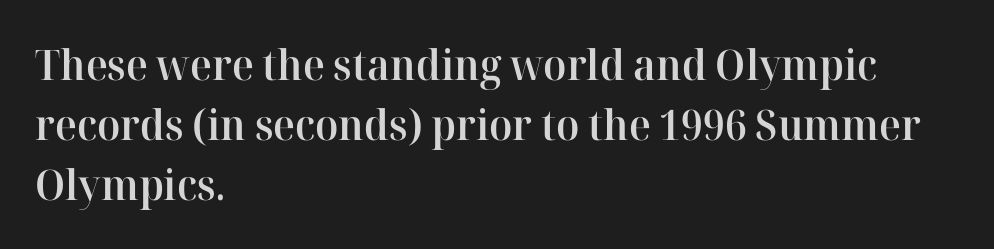
Q: Is the text bold? A: Semi-bold.
Q: Is the text italic (slanted)? A: No, it is upright.
Q: Is the typeface a serif or a sans-serif typeface? A: Serif.
Q: Is the text underlined? A: No.
Q: How is the paragraph aligned? A: Left-aligned.
Q: Is the spacing between letters normal or unusually wide? A: Normal.
Q: Is the spacing between lines tight, normal or loose? A: Normal.
Q: Width (condensed, normal, or wide)? A: Normal.
Q: Stroke contrast? A: High.
Q: x-height? A: Medium.
Q: Monospaced? A: No.
